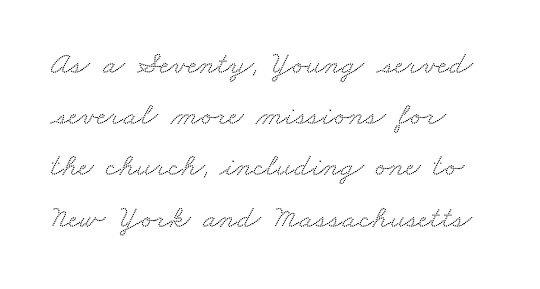
The image shows 32 px wide serif type; set normal line spacing (1.6x), normal letter spacing, not underlined; medium stroke contrast and a small x-height.
